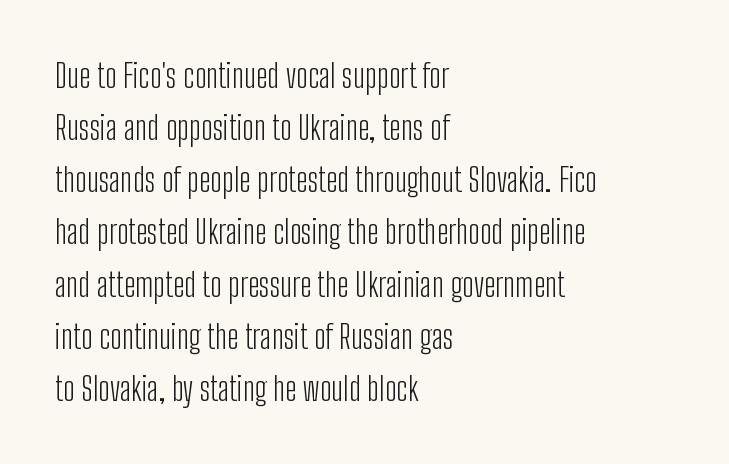
{"serif": "no", "italic": "no", "bold": "no", "weight": "light", "width": "condensed", "stroke_contrast": "low", "x_height": "medium", "monospaced": "no", "underline": "no", "align": "left", "line_spacing": "normal", "line_spacing_ratio": 1.58, "letter_spacing": "normal", "letter_spacing_em": 0.0, "glyph_px": 33}
